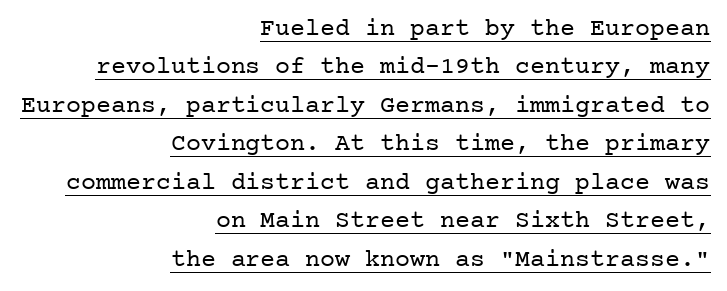
The image shows 25 px text type, upright; set right-aligned, normal line spacing (1.54x), normal letter spacing, underlined.
